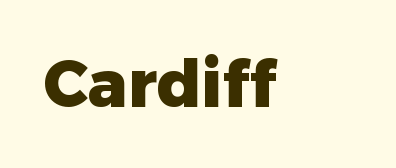
You could not count columns in this text — the font is proportionally spaced. The words here are not underlined. The face used here is a sans, in the tradition of grotesques and geometrics. A roman cut, with each character standing at attention. These words are printed bold, with thick strokes throughout. Each word holds together tightly as a unit, with standard inter-letter gaps.
